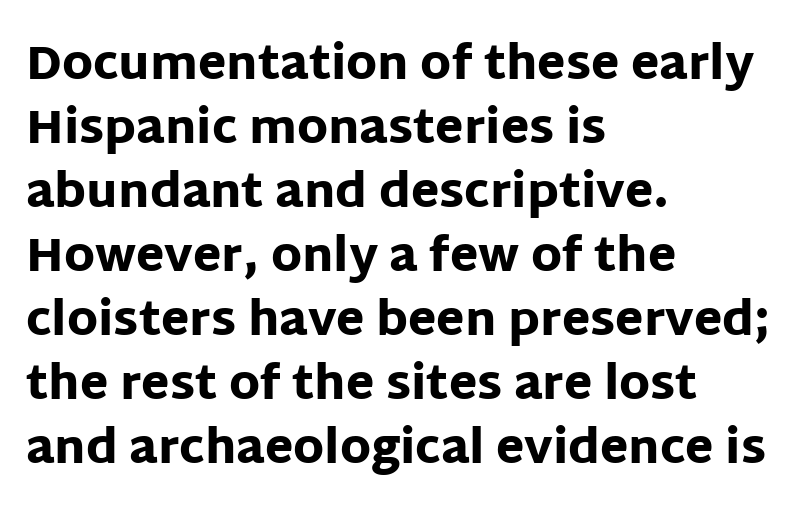
The image shows 46 px heavy sans-serif type, upright; set left-aligned, normal line spacing (1.39x), normal letter spacing, not underlined; low stroke contrast and a large x-height.
